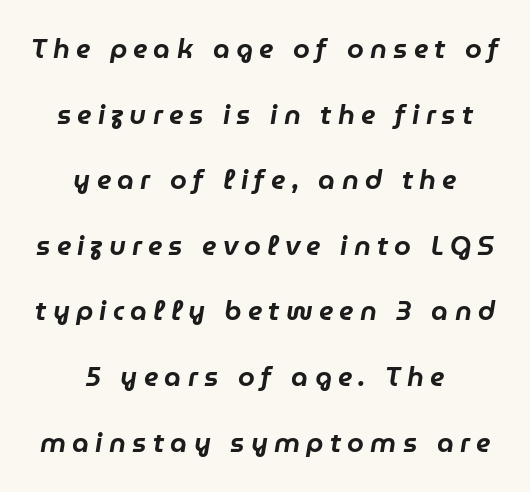
{"italic": "yes", "lean": "right", "slant_degrees": 9, "underline": "no", "align": "center", "line_spacing": "loose", "line_spacing_ratio": 2.43, "letter_spacing": "wide", "letter_spacing_em": 0.23, "glyph_px": 27}
